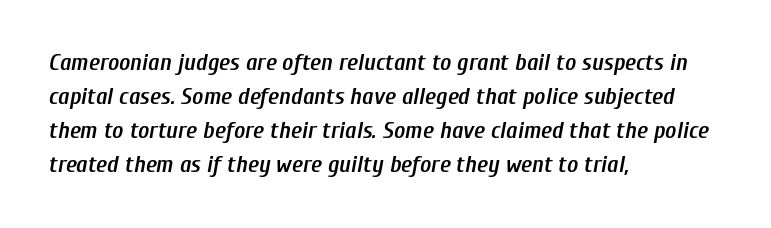
The image shows 24 px text type, italic (leaning right); set left-aligned, normal line spacing (1.42x), normal letter spacing, not underlined.
